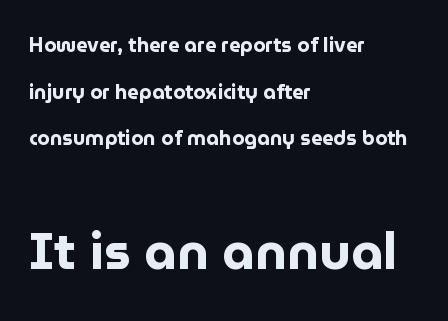
{"serif": "no", "italic": "no", "bold": "yes", "weight": "bold", "width": "normal", "stroke_contrast": "low", "x_height": "medium", "monospaced": "no", "underline": "no", "align": "left", "line_spacing": "loose", "line_spacing_ratio": 2.33, "letter_spacing": "normal", "letter_spacing_em": 0.0, "larger_block": "second", "size_ratio": 2.55, "glyph_px": 51}
